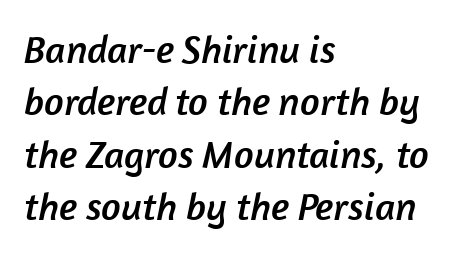
Are there feet on the stems? There aren't — it's a sans. The leading is moderate, giving the passage an even texture. Looks like regular typesetting: each glyph gets only the width it needs. Descenders hang freely into open space.
